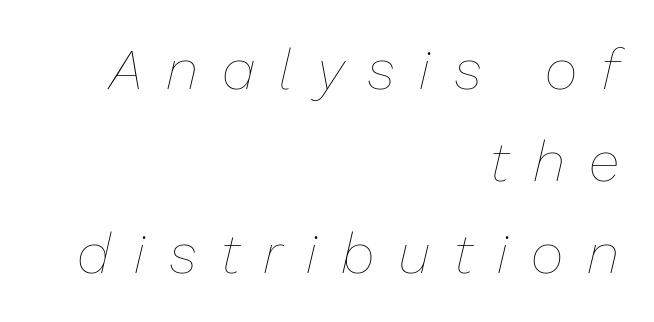
Spacing between characters has been opened up far beyond the box default. The face used here is proportionally spaced, like ordinary book or web type. No chunkiness to these letters — they're not bold. Has an underline been added? It has not. An italicized treatment has been applied to the whole sample. Normally led — the rows are evenly, conventionally spaced.
